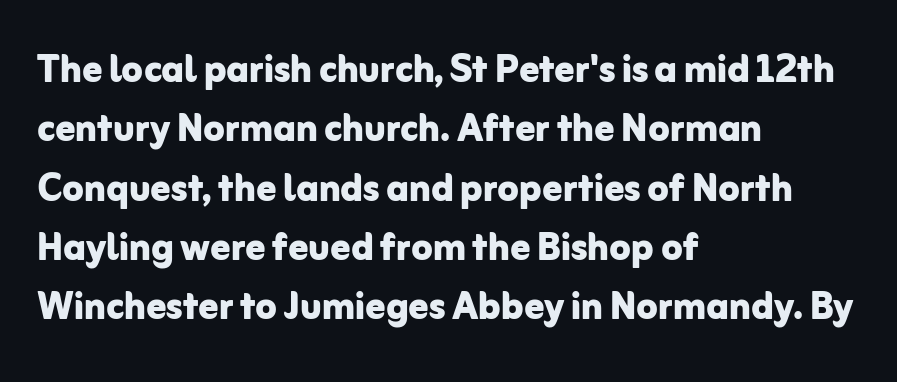
The image shows 49 px bold sans-serif type, upright; set left-aligned, line spacing 1.21x, normal letter spacing, not underlined; low stroke contrast and a medium x-height.
